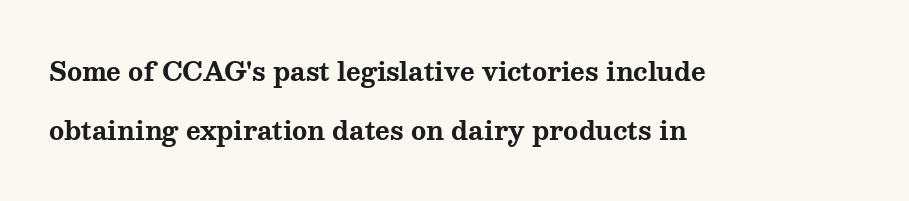
Q: Is the text bold? A: Yes.
Q: Is the text italic (slanted)? A: No, it is upright.
Q: Is the text underlined? A: No.
Q: How is the paragraph aligned? A: Left-aligned.
Q: Is the spacing between letters normal or unusually wide? A: Normal.
Q: Is the spacing between lines tight, normal or loose? A: Loose.
